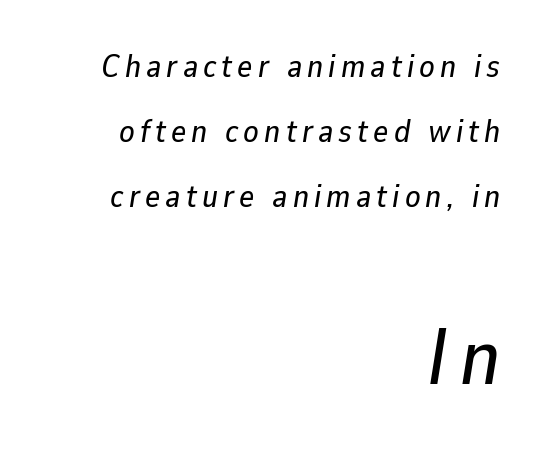
Q: Is the text italic (slanted)? A: Yes, it leans right by about 9 degrees.
Q: Is the text underlined? A: No.
Q: How is the paragraph aligned? A: Right-aligned.
Q: Is the spacing between lines tight, normal or loose? A: Loose.
Q: Which block of text is set in a larger size, the first (top) or the second (bottom)? A: The second (bottom) one.
Q: Width (condensed, normal, or wide)? A: Normal.
Q: Stroke contrast? A: Low.
Q: x-height? A: Medium.
Q: Monospaced? A: No.
